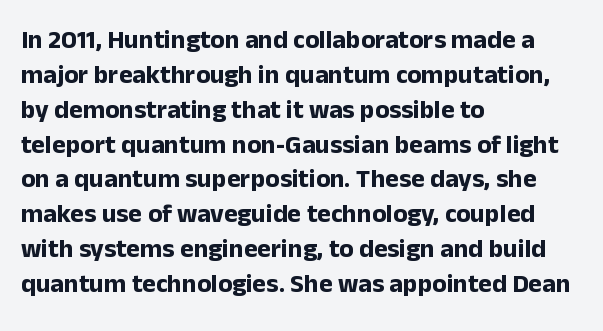
The baseline area is clear. The lines in this sample share a left origin and differ only in where they stop. The type is set solid horizontally, with unmodified tracking. Compared with typical paragraphs, the rows here are spaced about the same. Thick stems and heavy bowls — unmistakably bold. Ascenders rise straight up at ninety degrees.
